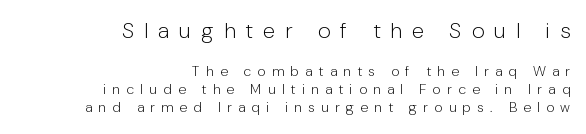
{"italic": "no", "bold": "no", "underline": "no", "align": "right", "line_spacing": "normal", "line_spacing_ratio": 1.29, "letter_spacing": "wide", "letter_spacing_em": 0.45, "larger_block": "first", "size_ratio": 1.57, "glyph_px": 22}
